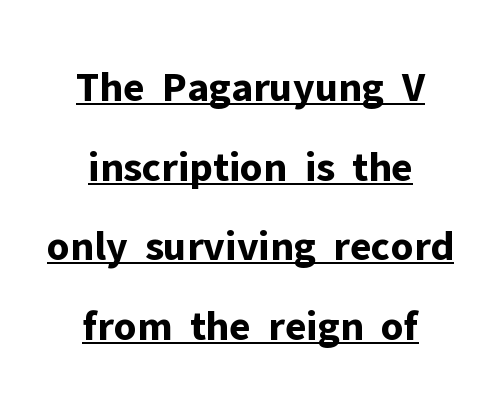
Note the varied advance widths — an 'i' is clearly narrower than an 'm'. Here the glyphs are tracked normally, forming tight word shapes. This is the regular roman posture of the typeface. The glyphs in this specimen are sans serif. The sample's only ornament is a line tracing under the words. Where is the straight margin? There isn't one; the lines are centered.
